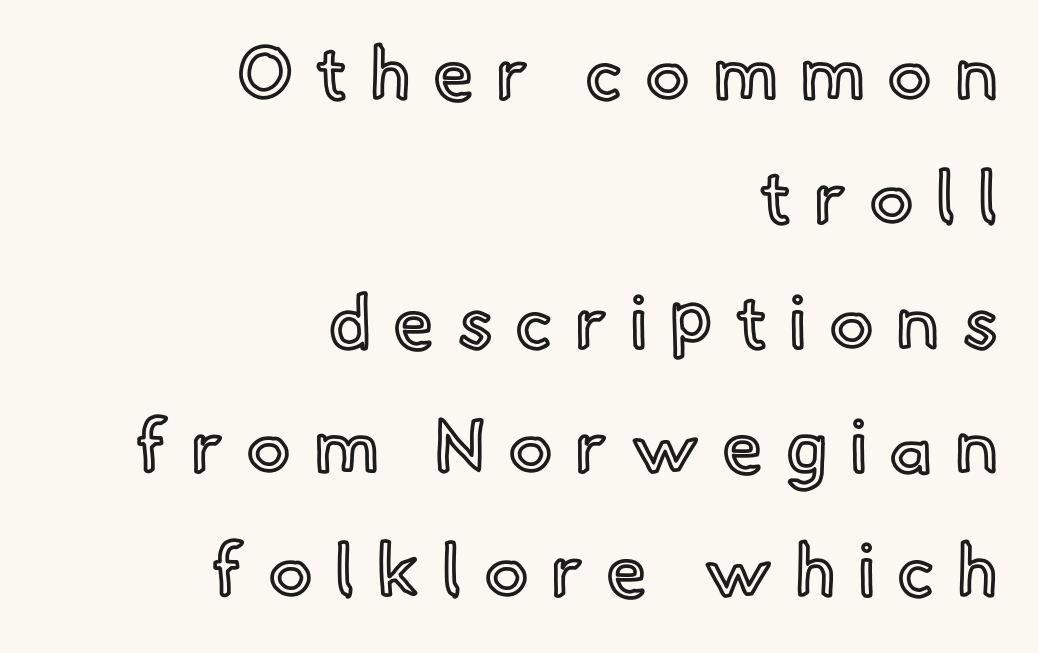
Spacing verdict: proportional, widths tailored to each character. Leading matches the norm, producing a regular column. Underlining? Definitely not there. It's the straight-up-and-down kind of type. The lines are quadded right. Spacing between characters has been opened up far beyond the box default.
